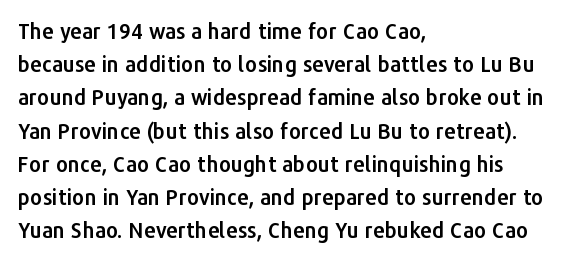
{"italic": "no", "underline": "no", "align": "left", "line_spacing": "normal", "line_spacing_ratio": 1.58, "letter_spacing": "normal", "letter_spacing_em": 0.0, "glyph_px": 21}
